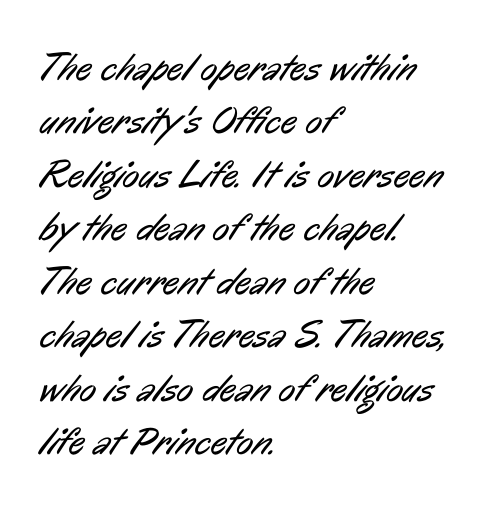
The text was rendered using a sans face with plain stroke endings. Teacher's note: observe the even left margin — that is flush-left alignment. Anything drawn beneath the words? Only blank space. No letter is thick-stroked: the sample isn't bold. Proportional: the letters do not fall into vertical columns. Line spacing here is normal.
